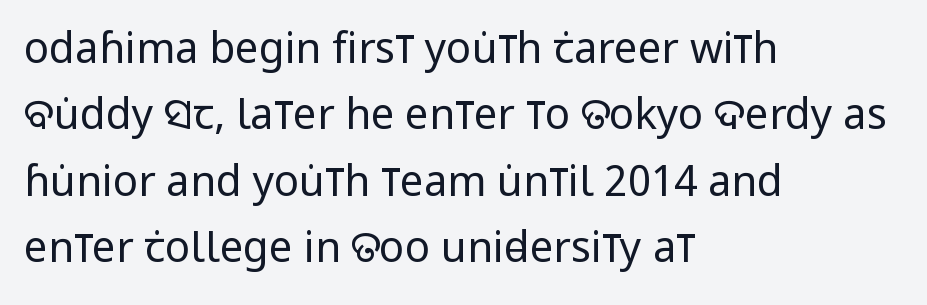
Q: Is the text bold? A: No.
Q: Is the text italic (slanted)? A: No, it is upright.
Q: Is the typeface a serif or a sans-serif typeface? A: Sans-serif.
Q: Is the text underlined? A: No.
Q: How is the paragraph aligned? A: Left-aligned.
Q: Is the spacing between letters normal or unusually wide? A: Normal.
Q: Is the spacing between lines tight, normal or loose? A: Normal.
Q: Width (condensed, normal, or wide)? A: Condensed.
Q: Stroke contrast? A: Low.
Q: x-height? A: Large.
Q: Monospaced? A: No.
